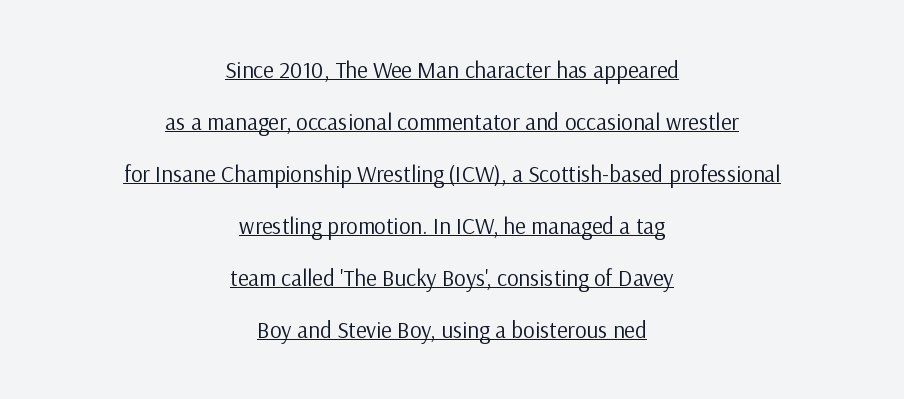
{"italic": "no", "bold": "no", "underline": "yes", "align": "center", "line_spacing": "loose", "line_spacing_ratio": 2.26, "letter_spacing": "normal", "letter_spacing_em": 0.0, "glyph_px": 23}
